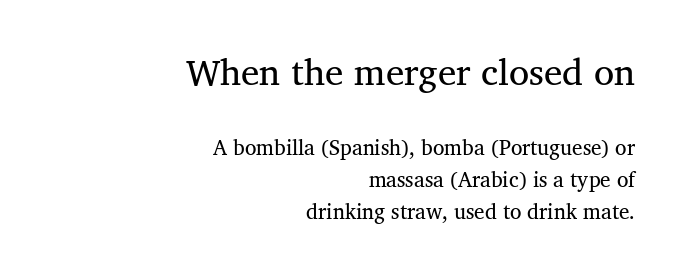
The image shows 37 px regular-weight serif type, upright; set right-aligned, normal line spacing (1.52x), normal letter spacing, not underlined; the first (top) block is 1.76x larger; medium stroke contrast and a medium x-height.
